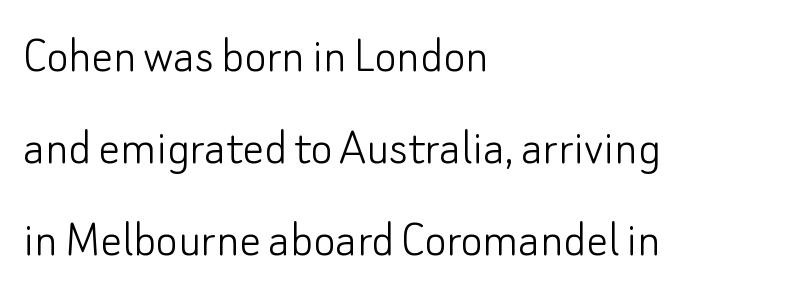
Unlike a traditional serif, this face leaves its strokes unadorned. This sample has the flowing, uneven cadence of proportional lettering. All the whitespace from short lines collects on the right. Check under the words: just untouched page. Counters stay open thanks to moderate or lighter strokes.
